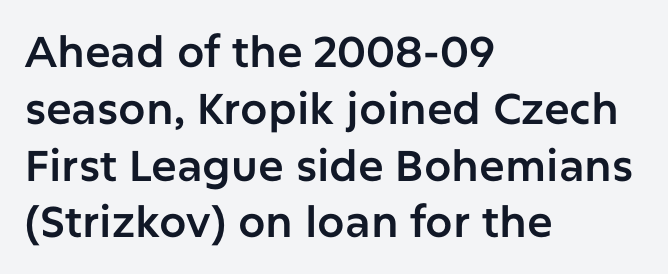
Q: Is the text italic (slanted)? A: No, it is upright.
Q: Is the typeface a serif or a sans-serif typeface? A: Sans-serif.
Q: Is the text underlined? A: No.
Q: How is the paragraph aligned? A: Left-aligned.
Q: Is the spacing between letters normal or unusually wide? A: Normal.
Q: Is the spacing between lines tight, normal or loose? A: Normal.
Q: Width (condensed, normal, or wide)? A: Normal.
Q: Stroke contrast? A: Low.
Q: x-height? A: Medium.
Q: Monospaced? A: No.
